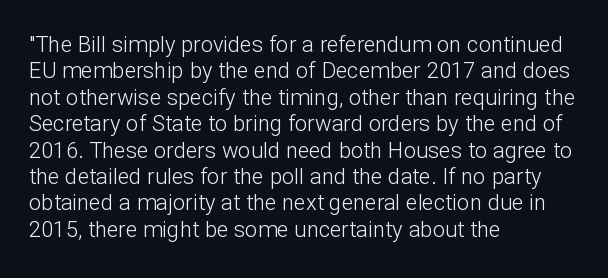
{"italic": "no", "bold": "no", "underline": "no", "align": "left", "line_spacing_ratio": 1.2, "letter_spacing": "normal", "letter_spacing_em": 0.0, "glyph_px": 22}
